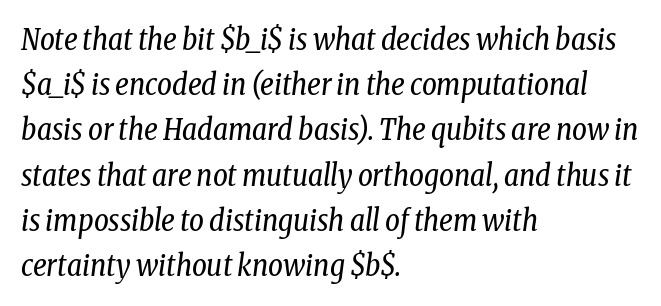
The image shows 29 px regular-weight, condensed serif type, italic (leaning right); set left-aligned, normal line spacing (1.56x), normal letter spacing, not underlined; low stroke contrast and a medium x-height.
